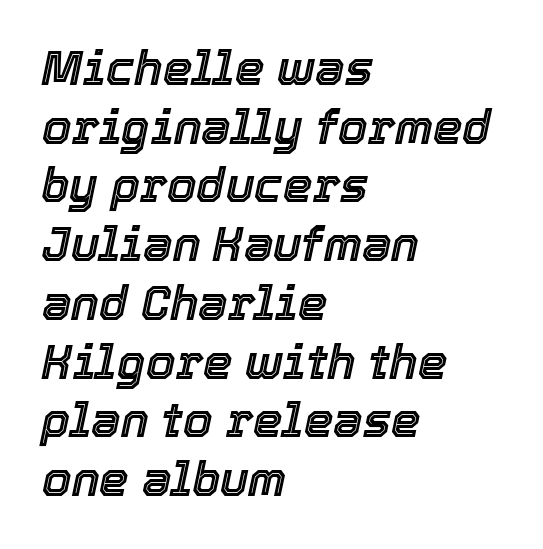
{"italic": "yes", "lean": "right", "slant_degrees": 12, "width": "normal", "x_height": "medium", "monospaced": "no", "underline": "no", "align": "left", "line_spacing": "normal", "line_spacing_ratio": 1.25, "letter_spacing": "normal", "letter_spacing_em": 0.0, "glyph_px": 47}
